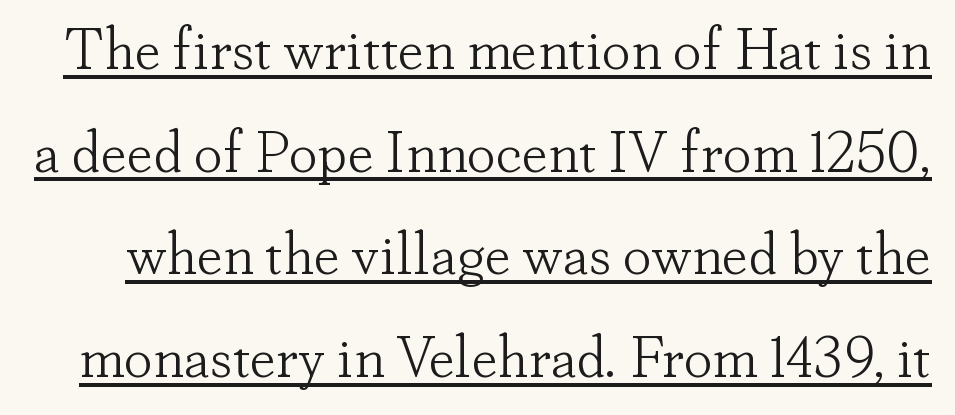
Proportional: the letters do not fall into vertical columns. Vertical strokes here are truly vertical. Default kerning and tracking; the words read as compact shapes. The weight would be labelled regular, book, light, or lighter still. Observe the serifs anchoring each vertical stroke in this sample.
